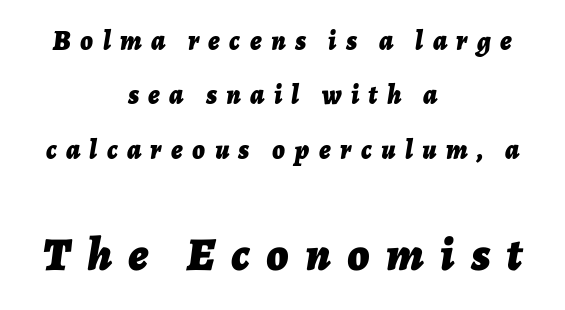
Do the characters align in a grid? No, the font is proportional. Reading down the block, each line starts at a different indent, mirrored at its end. The font's italic variant was chosen for this text. Interline gaps are noticeably wide in this sample. Compare the two chunks: the lower has the greater cap height. Descender tails drop into unmarked territory.
